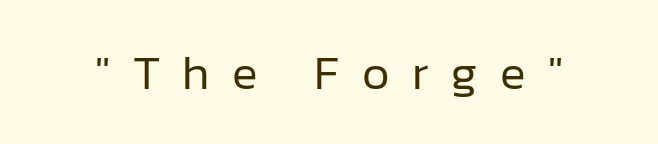
{"serif": "no", "italic": "no", "bold": "no", "weight": "regular", "width": "normal", "stroke_contrast": "low", "x_height": "medium", "monospaced": "no", "underline": "no", "letter_spacing": "wide", "letter_spacing_em": 0.47, "glyph_px": 48}
